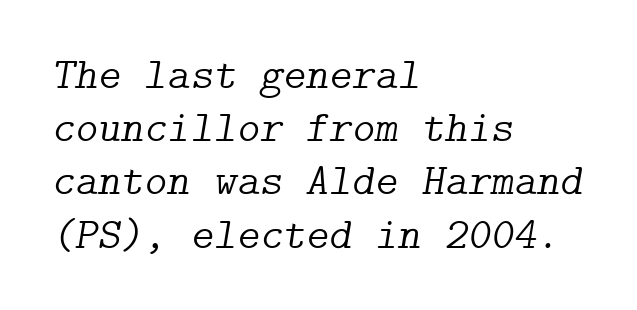
{"serif": "yes", "italic": "yes", "lean": "right", "slant_degrees": 9, "bold": "no", "weight": "light", "width": "normal", "stroke_contrast": "low", "x_height": "medium", "underline": "no", "align": "left", "line_spacing_ratio": 1.21, "letter_spacing": "normal", "letter_spacing_em": 0.0, "glyph_px": 44}
